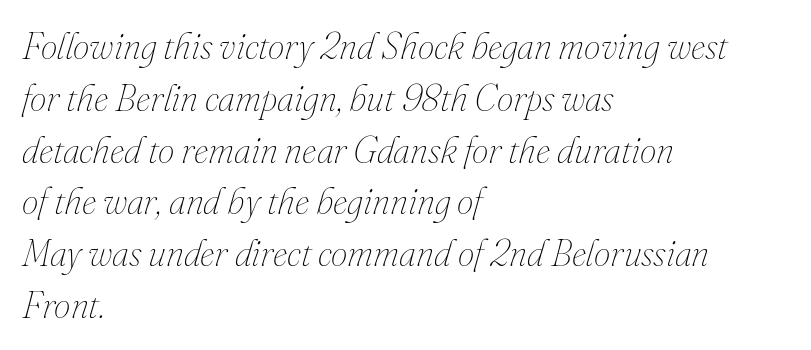
The rows are spaced the way most documents space them. The weight would be labelled regular, book, light, or lighter still. Standard letterfit; no display-style spreading of the glyphs. Is this a fixed-width face? No — the glyphs have proportional, varying widths.
